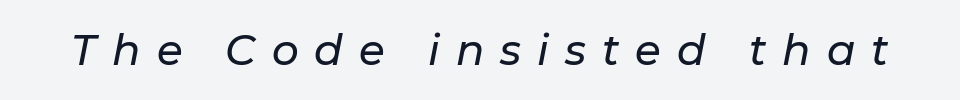
{"italic": "yes", "lean": "right", "slant_degrees": 11, "width": "normal", "stroke_contrast": "low", "x_height": "medium", "monospaced": "no", "underline": "no", "letter_spacing": "wide", "letter_spacing_em": 0.38, "glyph_px": 42}
